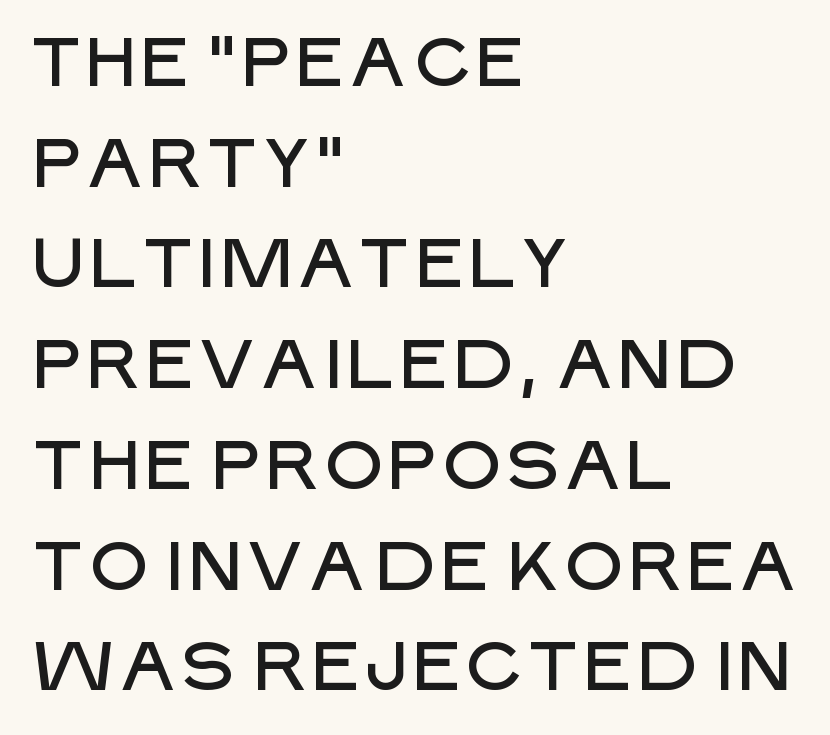
The image shows 69 px sans-serif type, upright; set left-aligned, normal line spacing (1.46x), normal letter spacing, not underlined; low stroke contrast and a large x-height.
